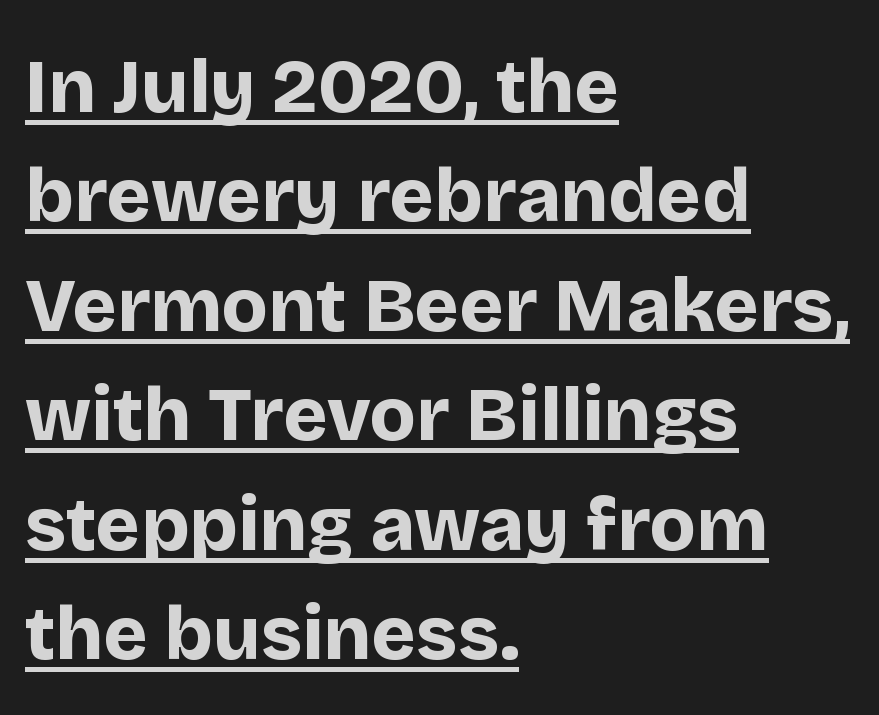
Is the letter spacing exaggerated? No — it looks like the ordinary default. Each letter keeps its own natural width here, so spacing adapts to shape. The lines sit at an ordinary, default distance from one another. Letterform terminals end flat and unadorned throughout the passage. These lines were composed using upright roman letters.
